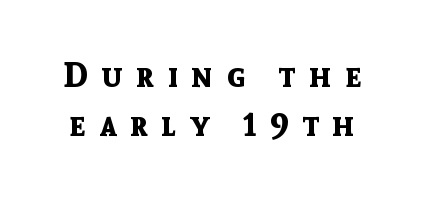
{"serif": "no", "italic": "no", "bold": "yes", "weight": "bold", "width": "normal", "x_height": "medium", "monospaced": "no", "underline": "no", "line_spacing": "normal", "line_spacing_ratio": 1.45, "letter_spacing": "wide", "letter_spacing_em": 0.39, "glyph_px": 34}
